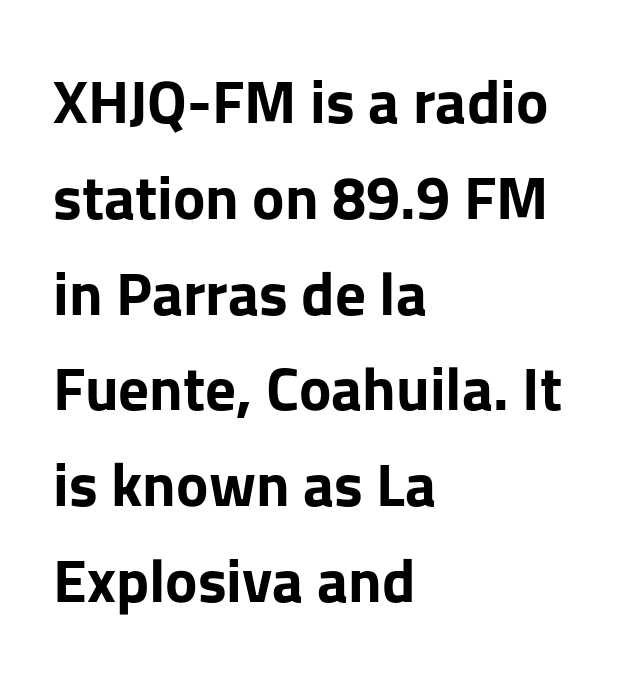
Q: Is the text bold? A: Yes.
Q: Is the text italic (slanted)? A: No, it is upright.
Q: Is the typeface a serif or a sans-serif typeface? A: Sans-serif.
Q: Is the text underlined? A: No.
Q: How is the paragraph aligned? A: Left-aligned.
Q: Is the spacing between letters normal or unusually wide? A: Normal.
Q: Is the spacing between lines tight, normal or loose? A: Normal.
Q: Width (condensed, normal, or wide)? A: Normal.
Q: Stroke contrast? A: Low.
Q: x-height? A: Medium.
Q: Monospaced? A: No.
